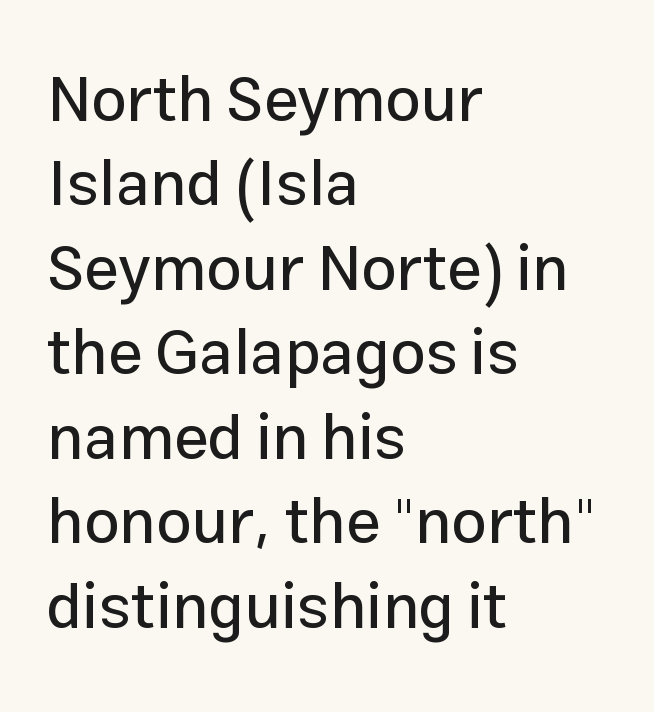
In terms of letterform style, serifs are entirely absent. Line spacing here is normal. Characters remain perfectly vertical along every line. Varying glyph widths throughout — classic text-font behaviour.
